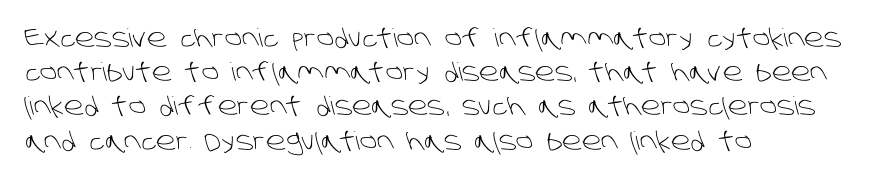
A clean baseline with only descenders dipping below it. Counters stay open thanks to moderate or lighter strokes. Words appear dense and cohesive because spacing is normal. Quick note: interline space is typical. Alignment: flush left.
